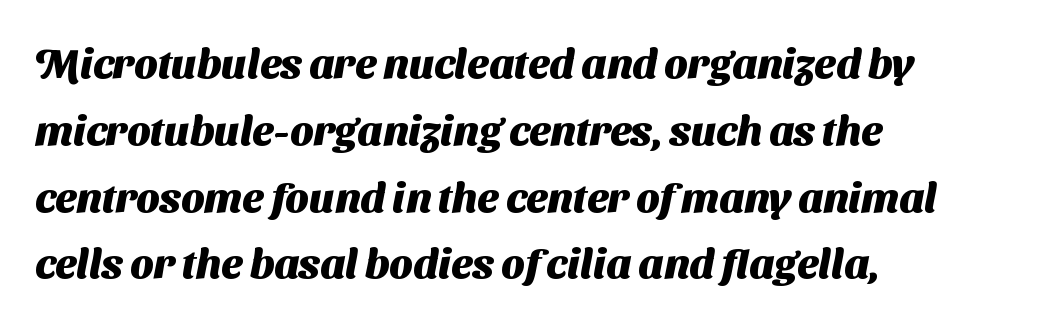
Nobody drew a line under any word here. Short and long lines alike share a common starting point at left. Character widths vary here, with narrow letters taking less room than wide ones. One glance says typical: line gaps are just what's usual. Bold? Absolutely — the strokes are thick and heavy.
